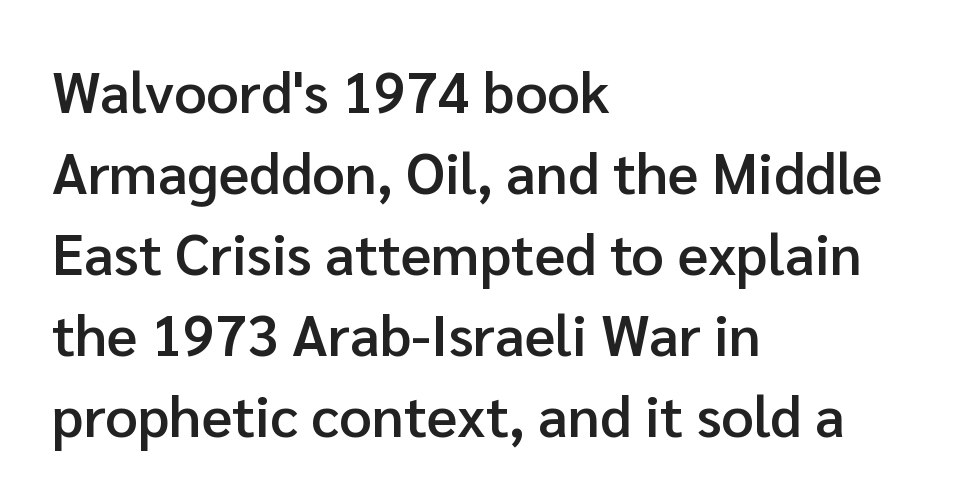
{"serif": "no", "italic": "no", "bold": "semi", "weight": "semibold", "width": "normal", "stroke_contrast": "low", "x_height": "medium", "monospaced": "no", "underline": "no", "align": "left", "line_spacing": "normal", "line_spacing_ratio": 1.42, "letter_spacing": "normal", "letter_spacing_em": 0.0, "glyph_px": 57}
